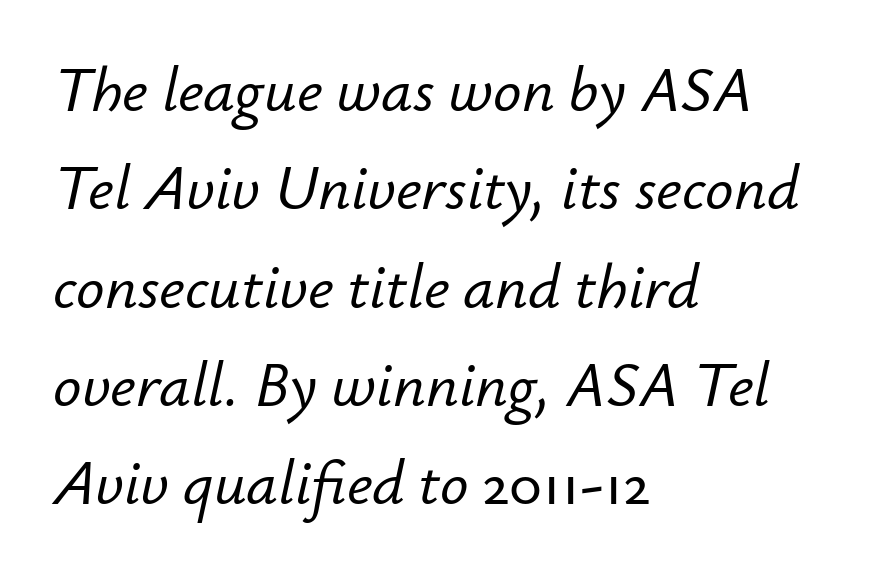
The image shows 63 px text type, italic (leaning right); set left-aligned, normal line spacing (1.56x), normal letter spacing, not underlined; low stroke contrast and a small x-height.
